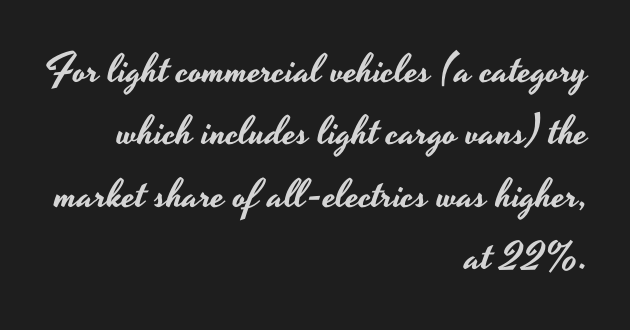
{"serif": "no", "width": "wide", "stroke_contrast": "low", "x_height": "small", "monospaced": "no", "underline": "no", "align": "right", "line_spacing": "normal", "line_spacing_ratio": 1.56, "letter_spacing": "normal", "letter_spacing_em": 0.0, "glyph_px": 40}
